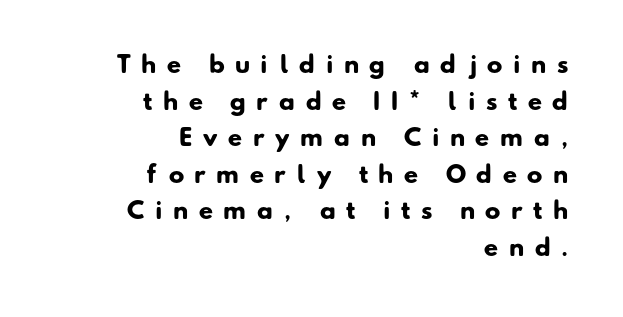
The image shows 23 px bold type; set right-aligned, normal line spacing (1.59x), unusually wide letter spacing (+0.46 em), not underlined.
